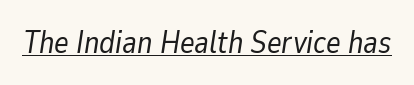
The image shows 31 px regular-weight type, italic (leaning right); set normal letter spacing, underlined; low stroke contrast and a medium x-height.
